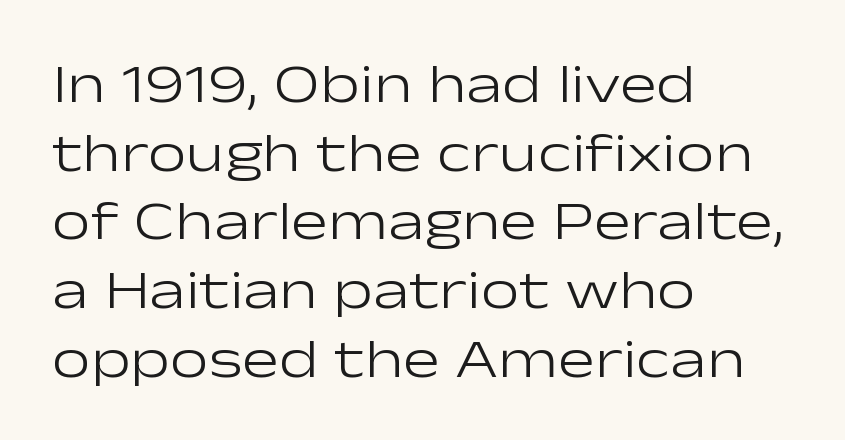
Is the letter spacing exaggerated? No — it looks like the ordinary default. The type family on display is of the sans-serif kind. Visually the block forms a straight wall on the left and a jagged coastline on the right. The area under the type is left untouched. On a weight scale, this lands at 450 or below. Does the leading feel generous? No, just average.
